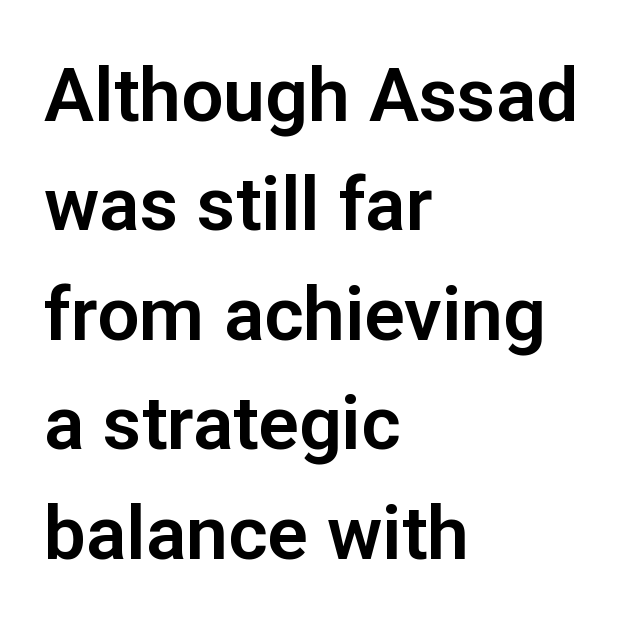
The line texture is even and compact thanks to regular tracking. Each letter keeps its own natural width here, so spacing adapts to shape. The letters stand upright; this is a roman face. I'd call this a sans setting — the letters go barefoot. The area under the type is left untouched.
